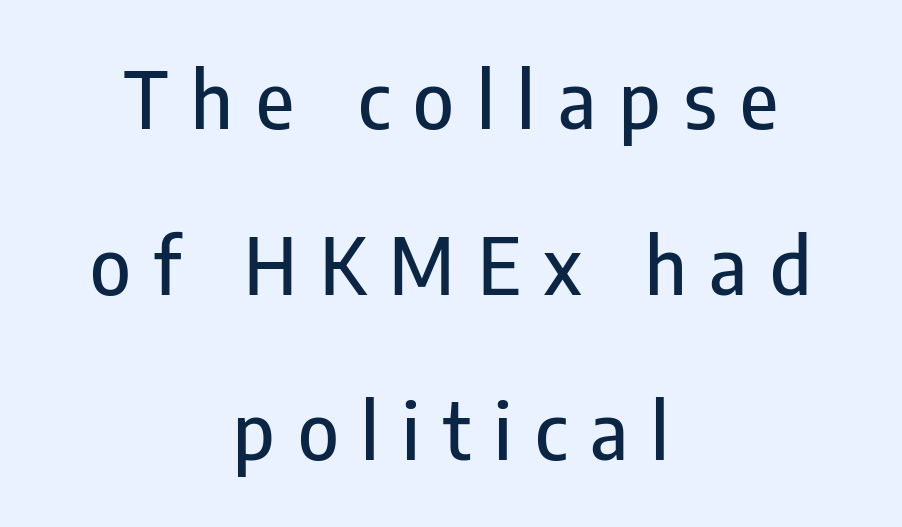
Q: Is the text italic (slanted)? A: No, it is upright.
Q: Is the typeface a serif or a sans-serif typeface? A: Sans-serif.
Q: Is the text underlined? A: No.
Q: How is the paragraph aligned? A: Centered.
Q: Is the spacing between letters normal or unusually wide? A: Unusually wide.
Q: Is the spacing between lines tight, normal or loose? A: Loose.
Q: Width (condensed, normal, or wide)? A: Condensed.
Q: Stroke contrast? A: Low.
Q: x-height? A: Medium.
Q: Monospaced? A: No.
